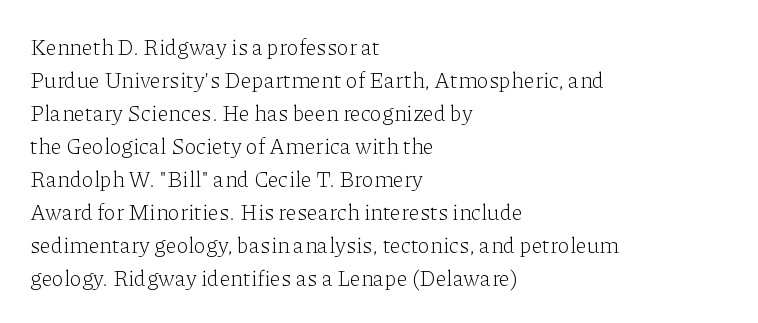
The image shows 22 px text type, upright; set left-aligned, normal line spacing (1.5x), normal letter spacing, not underlined.
